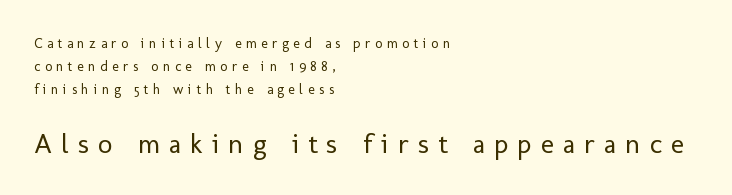
{"serif": "no", "italic": "no", "bold": "no", "weight": "regular", "width": "normal", "stroke_contrast": "low", "x_height": "medium", "monospaced": "no", "underline": "no", "align": "left", "line_spacing": "normal", "line_spacing_ratio": 1.65, "letter_spacing": "wide", "letter_spacing_em": 0.32, "larger_block": "second", "size_ratio": 2.0, "glyph_px": 28}
